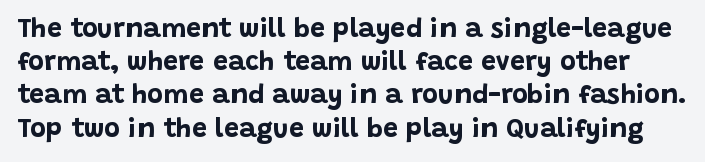
The image shows 27 px bold type, upright; set line spacing 1.23x, normal letter spacing, not underlined.
